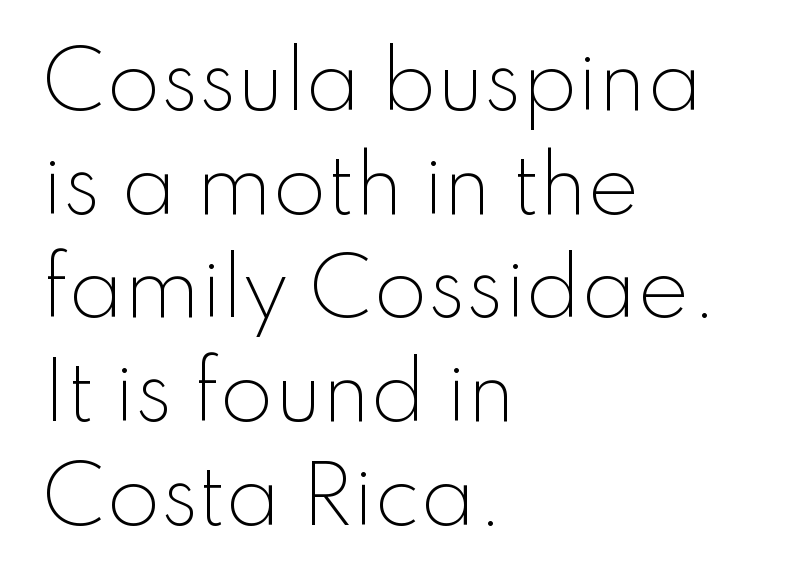
The image shows 78 px light sans-serif type, upright; set left-aligned, normal line spacing (1.33x), normal letter spacing, not underlined; low stroke contrast and a small x-height.
